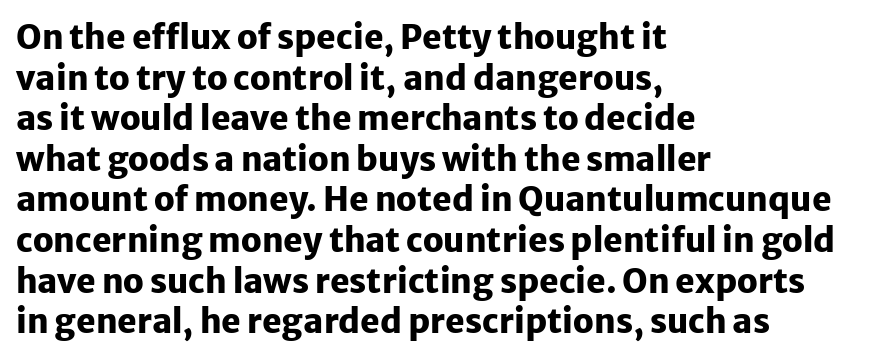
The image shows 33 px heavy sans-serif type, upright; set left-aligned, line spacing 1.23x, normal letter spacing, not underlined; low stroke contrast and a medium x-height.
